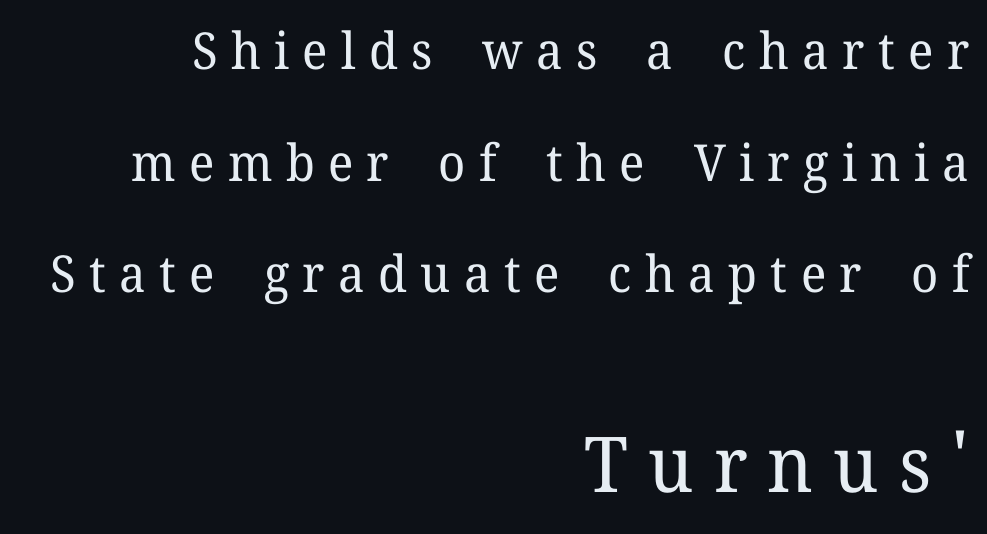
The image shows 77 px regular-weight serif type, upright; set right-aligned, loose line spacing (2.19x), unusually wide letter spacing (+0.26 em), not underlined; the second (bottom) block is 1.51x larger; low stroke contrast and a medium x-height.
